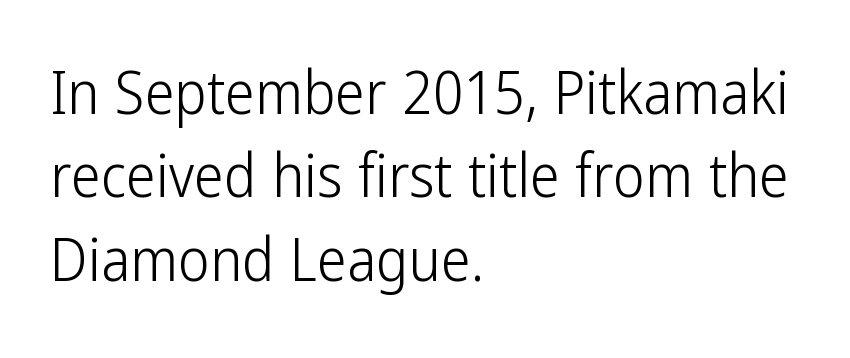
The image shows 60 px light, condensed sans-serif type, upright; set left-aligned, normal line spacing (1.39x), normal letter spacing, not underlined; low stroke contrast and a medium x-height.
